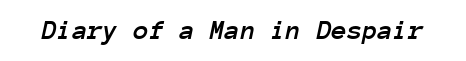
The image shows 28 px text type, italic (leaning right), monospaced; set normal letter spacing, not underlined; low stroke contrast and a medium x-height.
